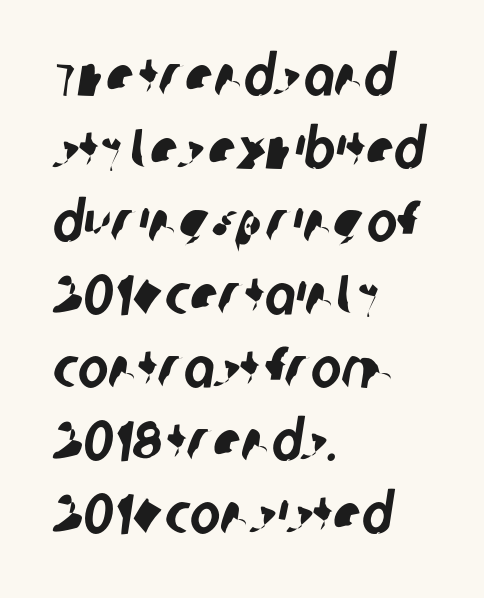
The block of text has a typical density, with ordinary space between rows. The face used here is proportionally spaced, like ordinary book or web type. The lines are quadded left. The face used here is rendered with its standard letterfit. The letters carry no serifs — their stems end cleanly without finishing strokes. The strip under each line holds only bare page.
